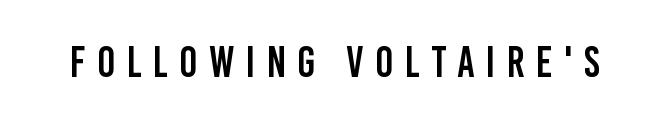
{"serif": "no", "italic": "no", "width": "condensed", "stroke_contrast": "low", "x_height": "large", "monospaced": "no", "underline": "no", "letter_spacing": "wide", "letter_spacing_em": 0.26, "glyph_px": 43}
